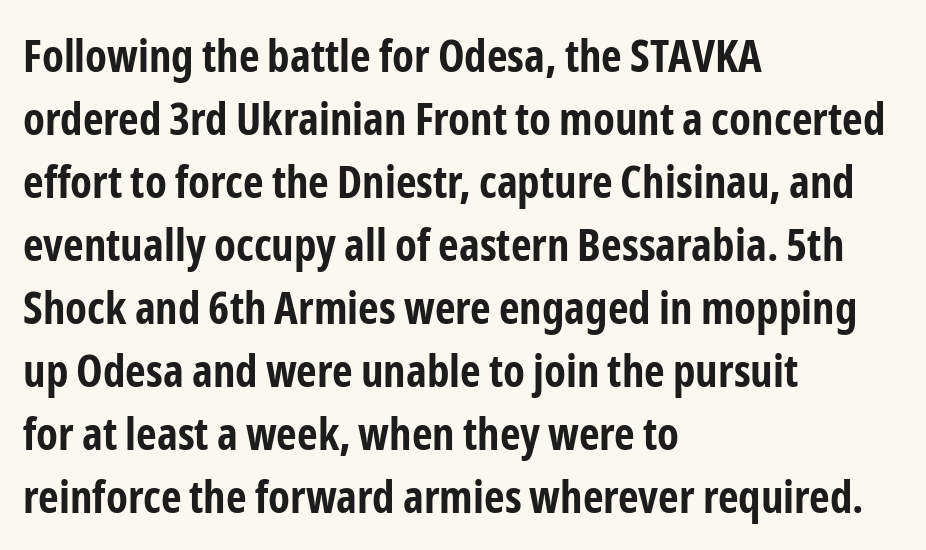
No extra tracking has been applied to these lines. The lettering stays uniformly vertical, giving the passage a roman look. Stroke thickness is high; the sample reads as a true bold. The space beneath each line is pristine and unruled. Is this a fixed-width face? No — the glyphs have proportional, varying widths.
